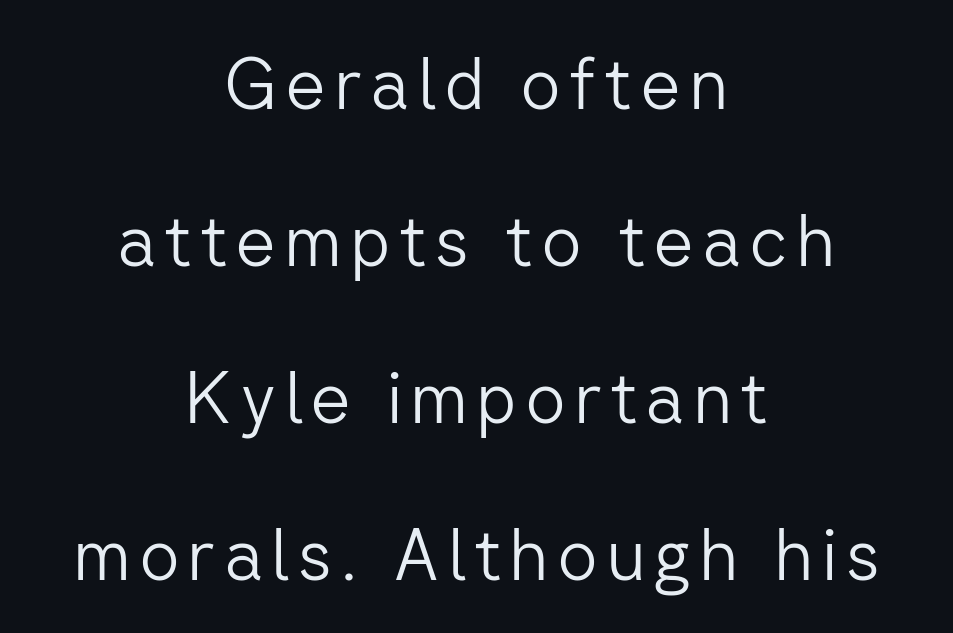
Characters remain perfectly vertical along every line. Unlike a traditional serif, this face leaves its strokes unadorned. Each letter keeps its own natural width here, so spacing adapts to shape. Weight: not bold — regular or lighter.
